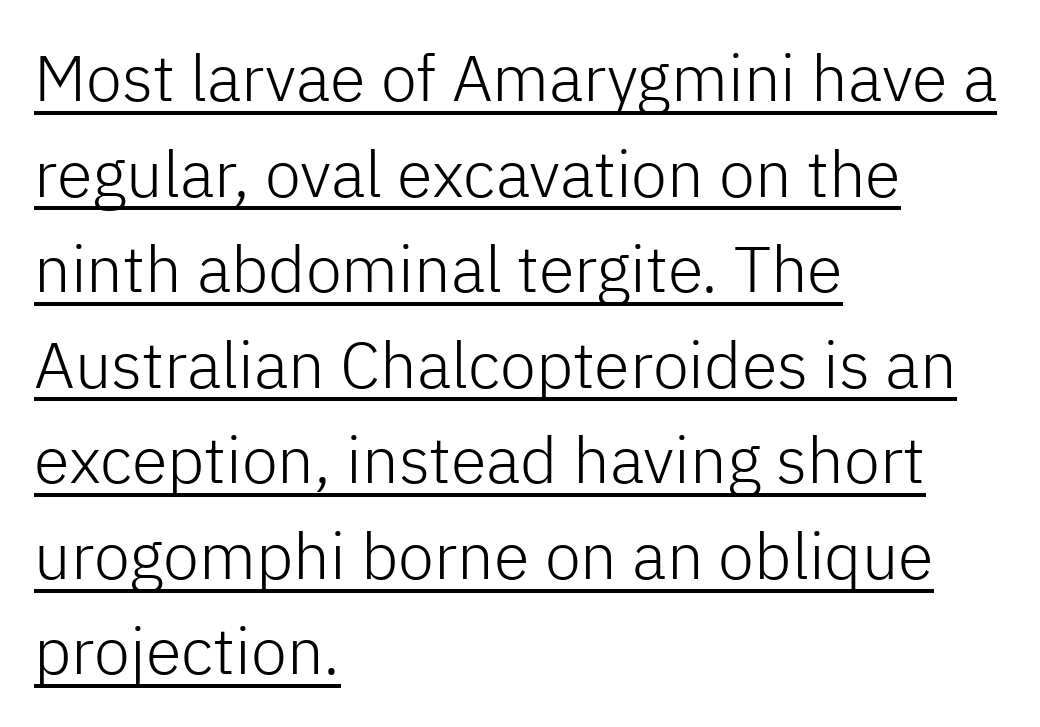
Q: Is the text bold? A: No.
Q: Is the text italic (slanted)? A: No, it is upright.
Q: Is the typeface a serif or a sans-serif typeface? A: Sans-serif.
Q: Is the text underlined? A: Yes.
Q: How is the paragraph aligned? A: Left-aligned.
Q: Is the spacing between letters normal or unusually wide? A: Normal.
Q: Is the spacing between lines tight, normal or loose? A: Normal.
Q: Width (condensed, normal, or wide)? A: Normal.
Q: Stroke contrast? A: Low.
Q: x-height? A: Medium.
Q: Monospaced? A: No.
